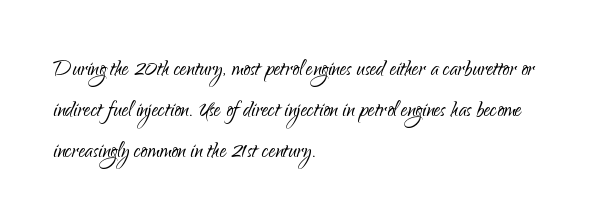
{"bold": "no", "underline": "no", "align": "left", "line_spacing": "normal", "line_spacing_ratio": 1.52, "letter_spacing": "normal", "letter_spacing_em": 0.0, "glyph_px": 27}
